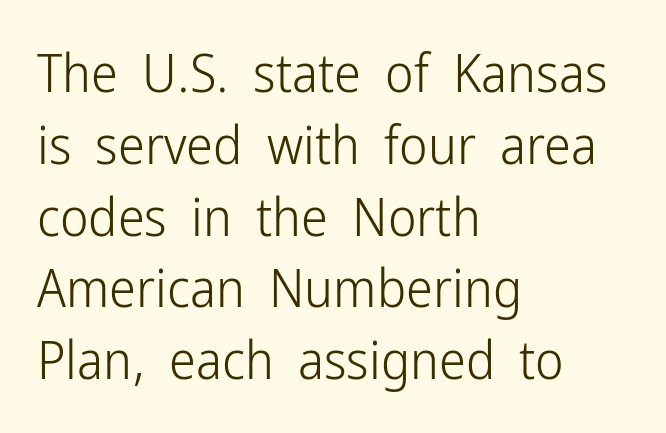
The image shows 54 px light, condensed sans-serif type, upright; set left-aligned, normal line spacing (1.33x), normal letter spacing, not underlined; low stroke contrast and a medium x-height.
